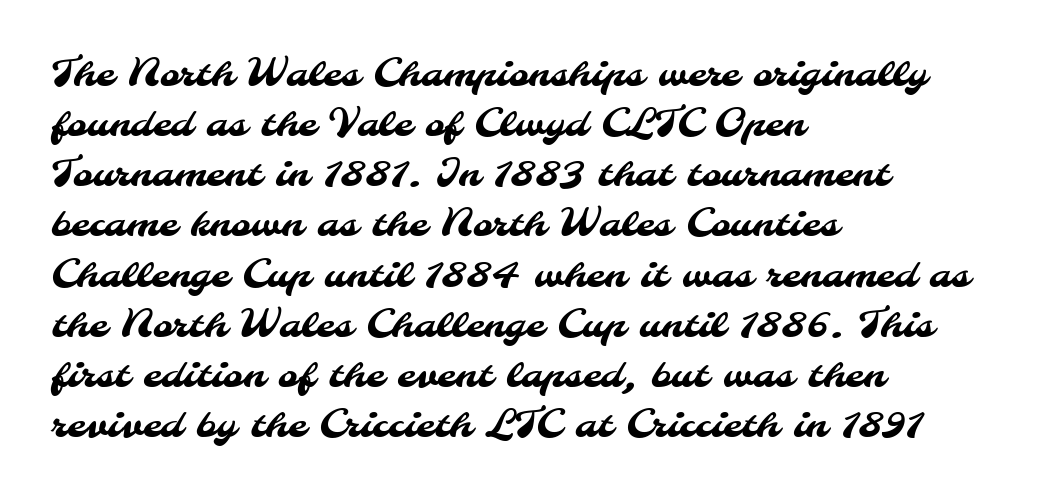
{"serif": "no", "width": "normal", "stroke_contrast": "medium", "x_height": "small", "monospaced": "no", "underline": "no", "align": "left", "line_spacing": "normal", "line_spacing_ratio": 1.32, "letter_spacing": "normal", "letter_spacing_em": 0.0, "glyph_px": 38}
